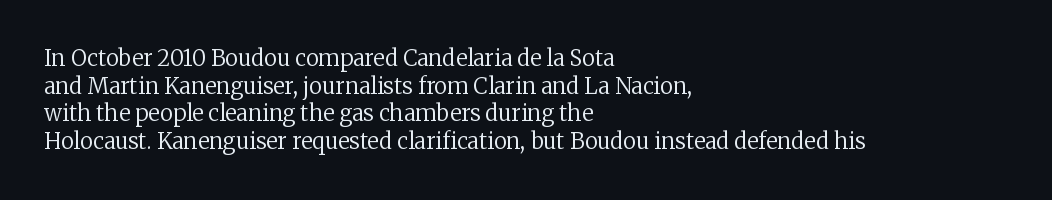
Q: Is the text bold? A: No.
Q: Is the text italic (slanted)? A: No, it is upright.
Q: Is the text underlined? A: No.
Q: How is the paragraph aligned? A: Left-aligned.
Q: Is the spacing between letters normal or unusually wide? A: Normal.
Q: Is the spacing between lines tight, normal or loose? A: Normal.
